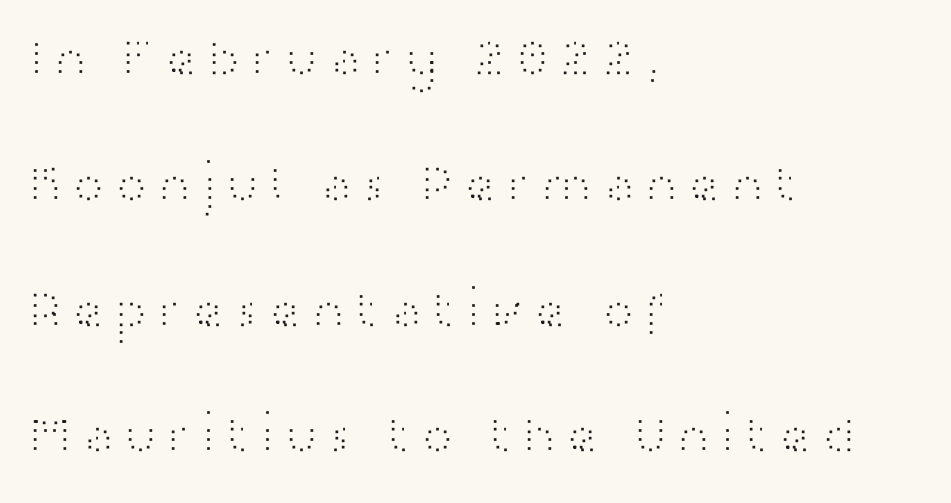
The image shows 54 px light, wide sans-serif type, upright; set left-aligned, loose line spacing (2.33x), not underlined; high stroke contrast and a medium x-height.
